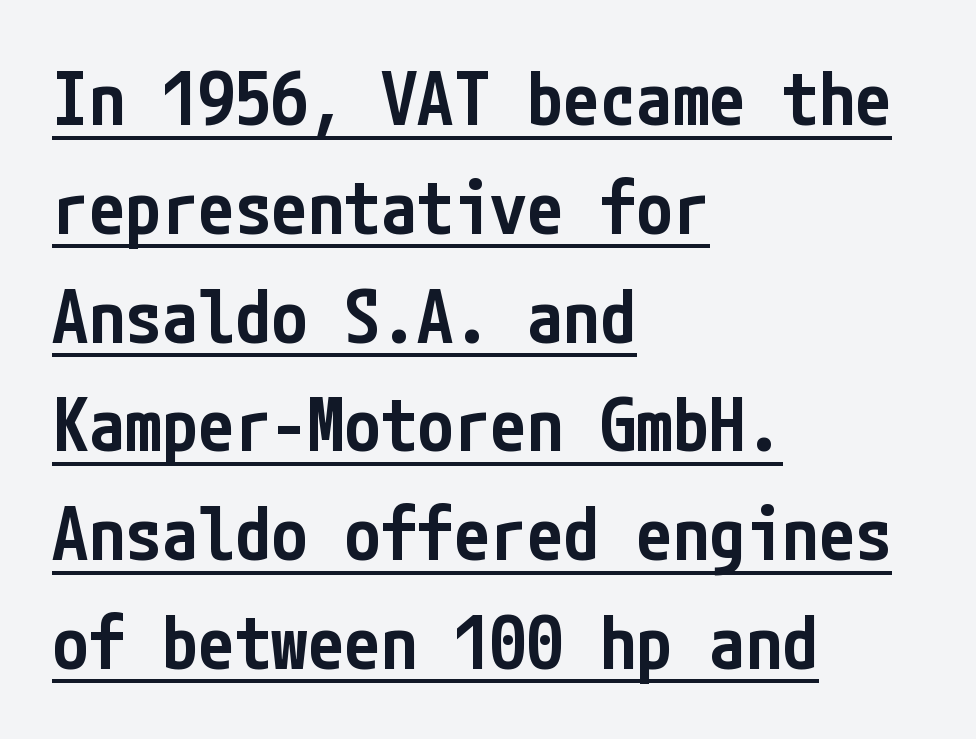
The image shows 73 px semibold, condensed sans-serif type, upright; set left-aligned, normal line spacing (1.49x), normal letter spacing, underlined; low stroke contrast and a medium x-height.
